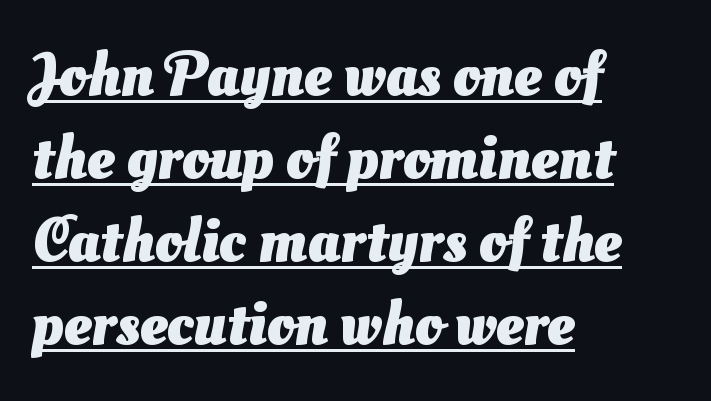
Note the varied advance widths — an 'i' is clearly narrower than an 'm'. Does extra space separate the letters? No, they use regular spacing. Leading: standard. Which margin do the lines hug? The left one — the right edge is uneven. Compared with an ordinary text face, these strokes are far heavier — a full bold. In designer terms, the underline attribute is active on this setting.
